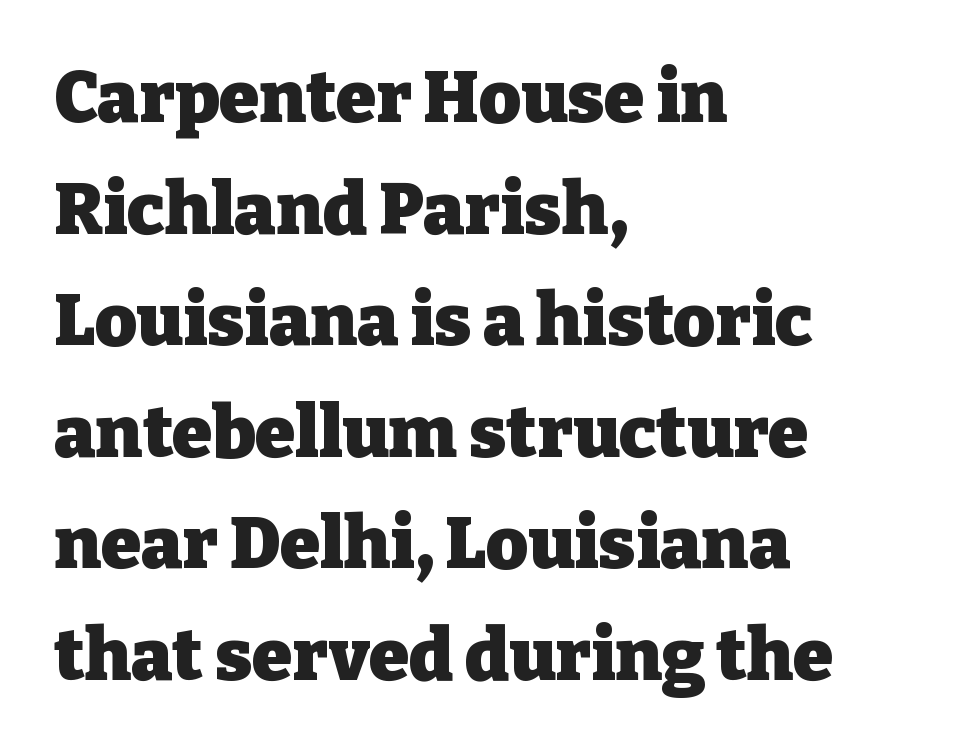
Plenty of ink on the page — the face is bold. You could call the tracking neutral — neither tight nor loose. Is there much room between lines? A standard amount, neither cramped nor airy. Each letter's strokes conclude with small projecting serifs. It's the straight-up-and-down kind of type.
